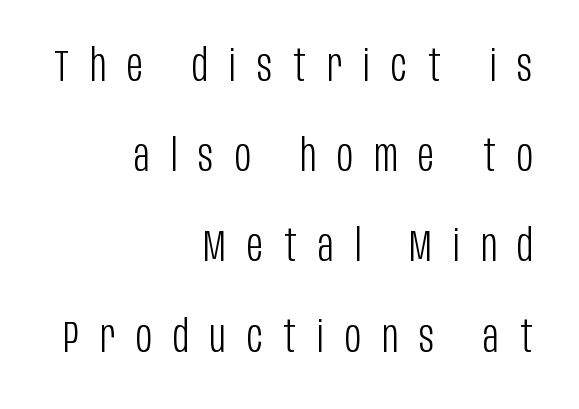
The image shows 44 px light, condensed sans-serif type, upright; set right-aligned, loose line spacing (2.05x), unusually wide letter spacing (+0.48 em), not underlined; low stroke contrast and a large x-height.
